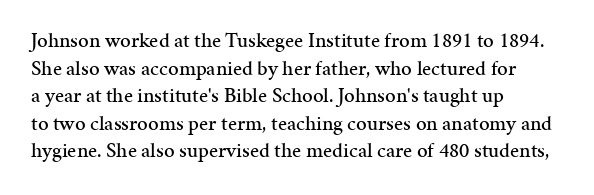
Line starts are locked; line ends wander. Leading matches the norm, producing a regular column. Characters remain perfectly vertical along every line. The area under the type is left untouched. Caption: standard tracking, unaltered.
